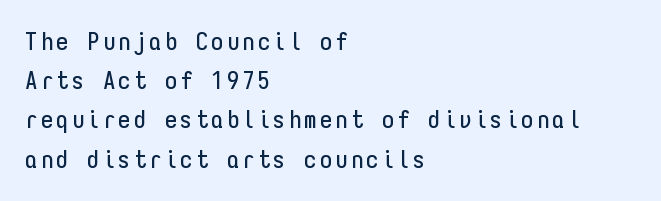
{"italic": "no", "underline": "no", "align": "left", "line_spacing": "normal", "line_spacing_ratio": 1.57, "glyph_px": 25}
